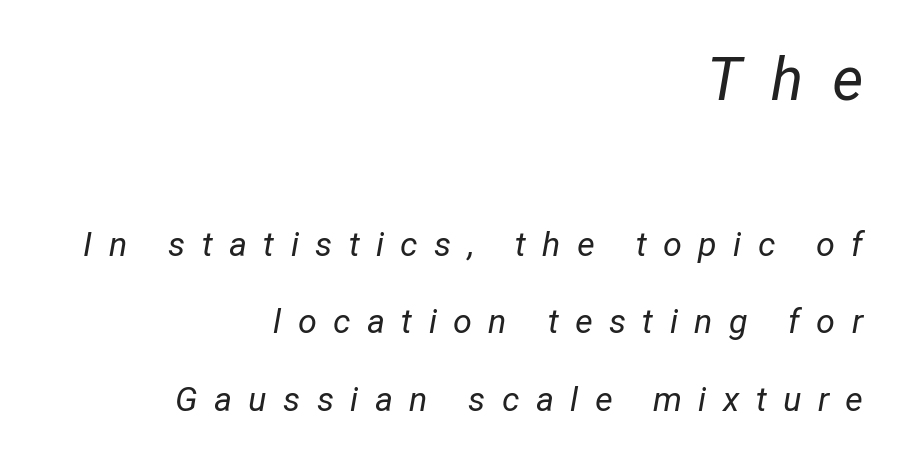
Compared with ordinary roman type, these characters are visibly tilted. The rendering shrinks the type as you move from the upper chunk to the lower. Varying glyph widths throughout — classic text-font behaviour. What stands out about the letter spacing? Its width — letters are far apart. Is the block centered? No — it sits flush against the right margin. Stem width sits at or under what a default text font uses.
